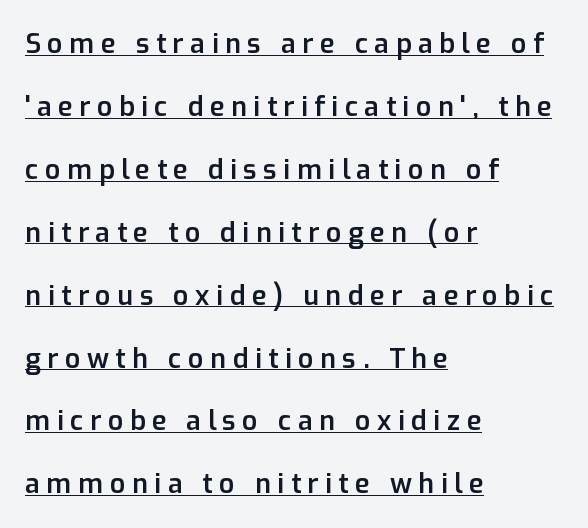
{"italic": "no", "bold": "semi", "underline": "yes", "align": "left", "line_spacing": "loose", "line_spacing_ratio": 2.33, "letter_spacing": "wide", "letter_spacing_em": 0.24, "glyph_px": 27}
